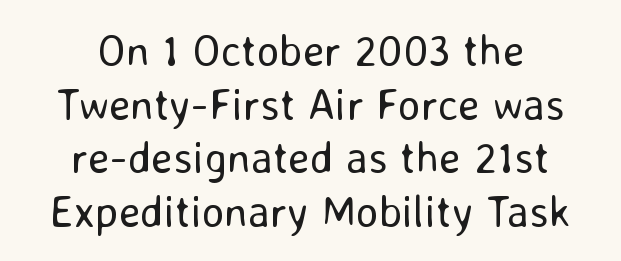
Note: no serifs on the glyphs. This sample has the flowing, uneven cadence of proportional lettering. Stroke mass is kept to a normal reading level or below. The letters stand straight up with perfectly vertical stems. These lines stack symmetrically, like a column narrowing and widening about its center. Students, note that the glyphs here touch the page at normal intervals.
